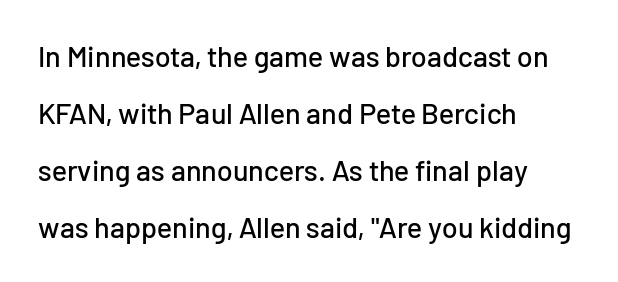
Look at the bottom of the vertical strokes: they stop flat, with no serifs. The zone under the glyphs is completely vacant. This sample uses an upright cut, with every glyph sitting square on the baseline. The line texture is even and compact thanks to regular tracking. The passage shown is typed in a proportional face where columns would drift. If you drew a ruler down the left edge, every line would touch it.
